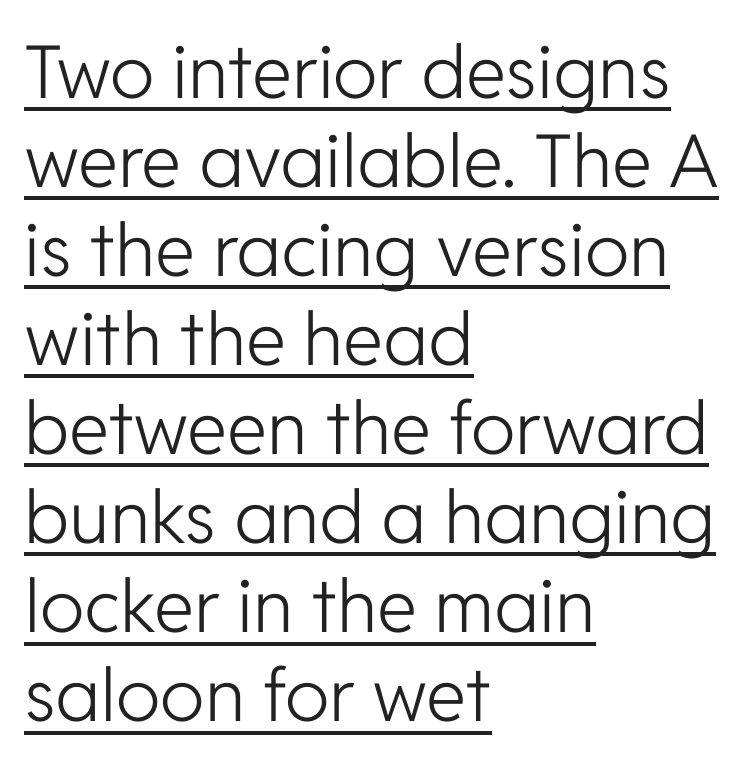
Q: Is the text bold? A: No.
Q: Is the text italic (slanted)? A: No, it is upright.
Q: Is the typeface a serif or a sans-serif typeface? A: Sans-serif.
Q: Is the text underlined? A: Yes.
Q: How is the paragraph aligned? A: Left-aligned.
Q: Is the spacing between letters normal or unusually wide? A: Normal.
Q: Width (condensed, normal, or wide)? A: Normal.
Q: Stroke contrast? A: Low.
Q: x-height? A: Medium.
Q: Monospaced? A: No.
